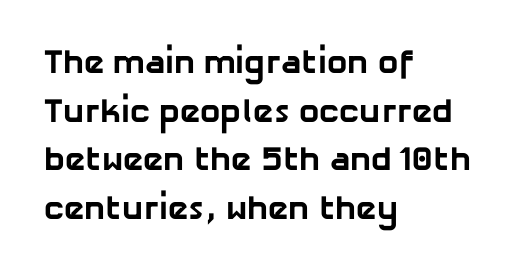
{"serif": "no", "bold": "yes", "weight": "bold", "width": "normal", "stroke_contrast": "low", "x_height": "medium", "monospaced": "no", "underline": "no", "align": "left", "line_spacing": "normal", "line_spacing_ratio": 1.43, "letter_spacing": "normal", "letter_spacing_em": 0.0, "glyph_px": 34}
